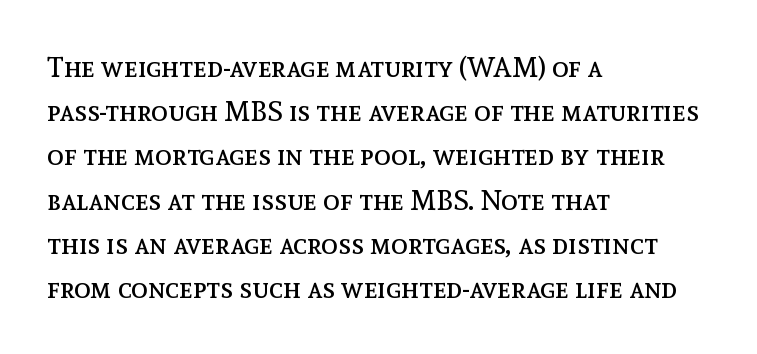
The type is set solid horizontally, with unmodified tracking. These lines were composed using upright roman letters. The zone under the glyphs is completely vacant. These glyphs show unthickened strokes, regular width or finer. Here the designer chose a conventional face with non-uniform glyph widths.
